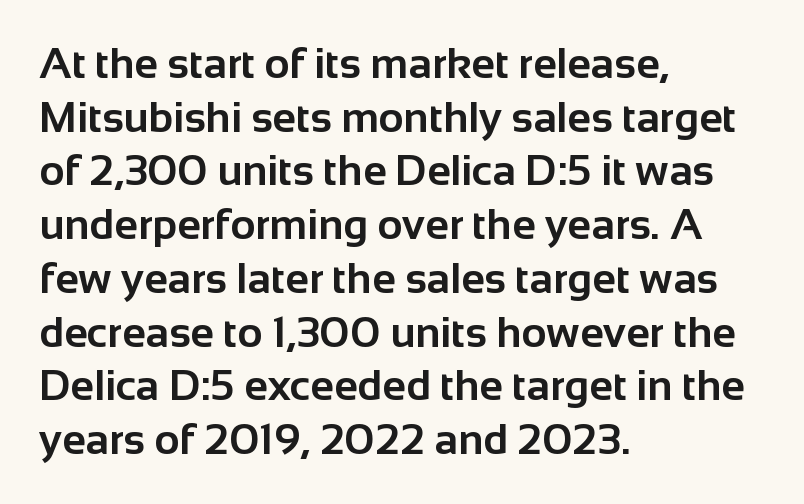
Reading down the column, the eye jumps a familiar distance to each next line. You could call the tracking neutral — neither tight nor loose. Is the block centered? No — it sits flush against the left margin. You can tell from the bare stems that sans-serif type was used. A full-strength bold gives these letters their thick strokes. The rendering uses natural spacing where letterforms have individual widths.
